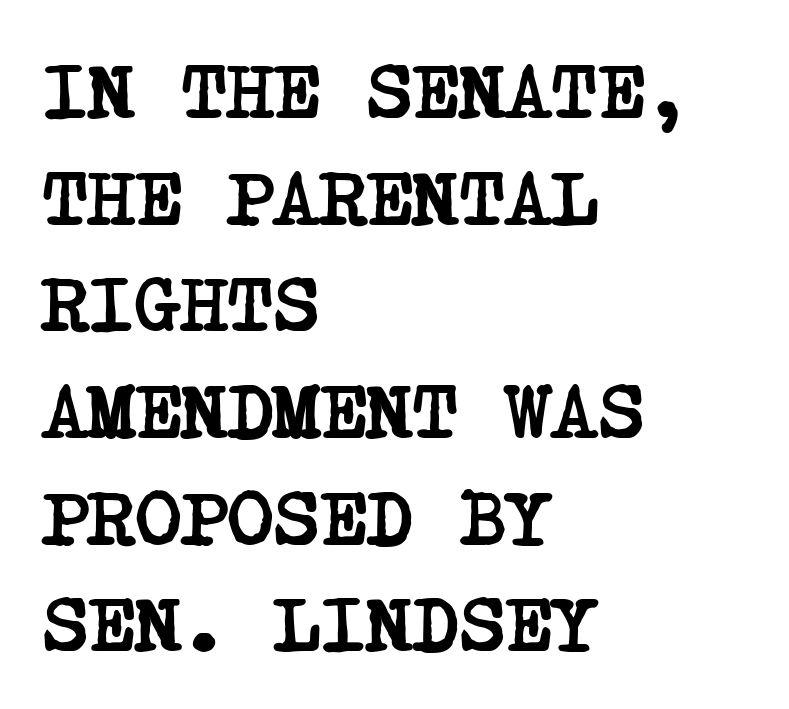
Q: Is the text bold? A: Yes.
Q: Is the typeface a serif or a sans-serif typeface? A: Serif.
Q: Is the text underlined? A: No.
Q: How is the paragraph aligned? A: Left-aligned.
Q: Is the spacing between letters normal or unusually wide? A: Normal.
Q: Is the spacing between lines tight, normal or loose? A: Normal.
Q: Width (condensed, normal, or wide)? A: Condensed.
Q: Stroke contrast? A: Low.
Q: x-height? A: Large.
